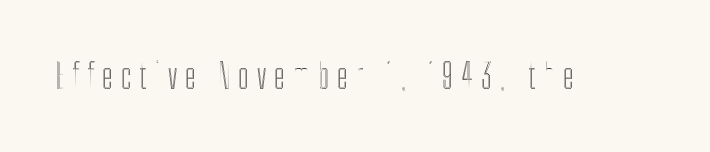
The image shows 34 px condensed type, upright; set unusually wide letter spacing (+0.23 em), not underlined; a medium x-height.
